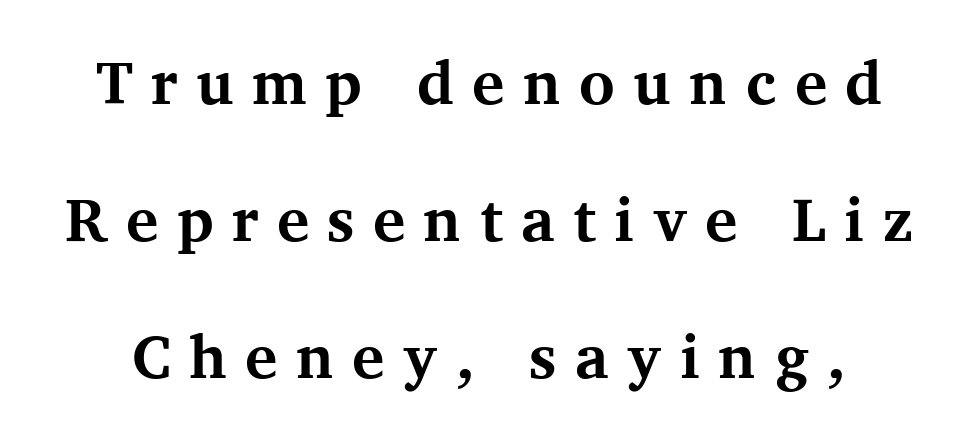
The image shows 61 px bold serif type, upright; set loose line spacing (2.25x), unusually wide letter spacing (+0.3 em), not underlined; medium stroke contrast and a medium x-height.
